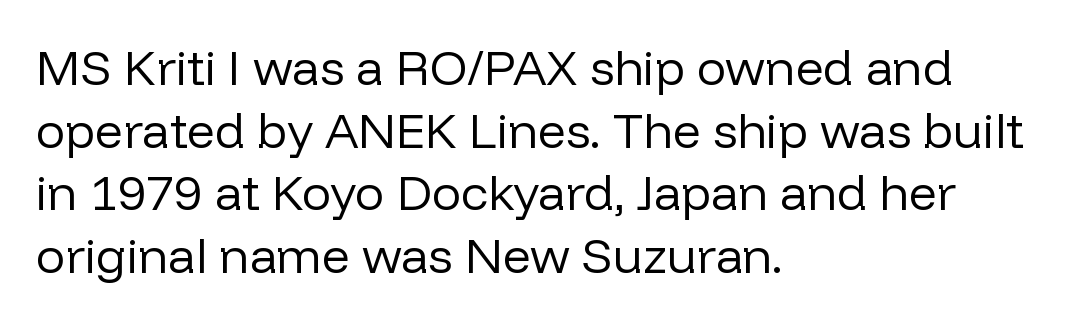
Q: Is the text bold? A: No.
Q: Is the text italic (slanted)? A: No, it is upright.
Q: Is the typeface a serif or a sans-serif typeface? A: Sans-serif.
Q: Is the text underlined? A: No.
Q: How is the paragraph aligned? A: Left-aligned.
Q: Is the spacing between letters normal or unusually wide? A: Normal.
Q: Is the spacing between lines tight, normal or loose? A: Normal.
Q: Width (condensed, normal, or wide)? A: Normal.
Q: Stroke contrast? A: Low.
Q: x-height? A: Medium.
Q: Monospaced? A: No.
